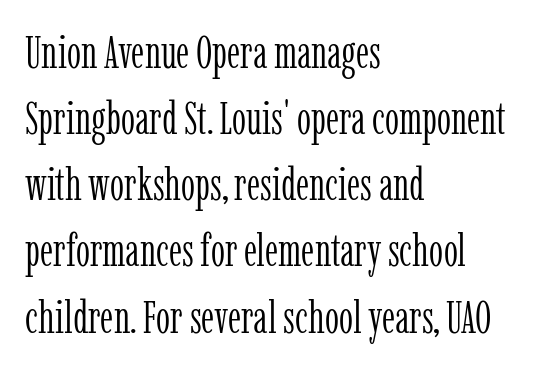
{"serif": "yes", "italic": "no", "bold": "no", "weight": "light", "width": "condensed", "stroke_contrast": "low", "x_height": "medium", "monospaced": "no", "underline": "no", "align": "left", "line_spacing": "normal", "line_spacing_ratio": 1.47, "letter_spacing": "normal", "letter_spacing_em": 0.0, "glyph_px": 45}
